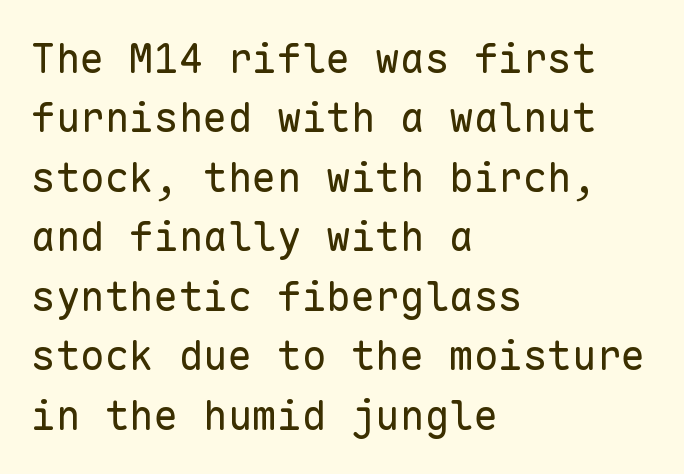
{"serif": "no", "italic": "no", "bold": "no", "weight": "regular", "width": "normal", "stroke_contrast": "low", "x_height": "medium", "monospaced": "yes", "underline": "no", "align": "left", "line_spacing": "normal", "line_spacing_ratio": 1.45, "letter_spacing": "normal", "letter_spacing_em": 0.0, "glyph_px": 41}
